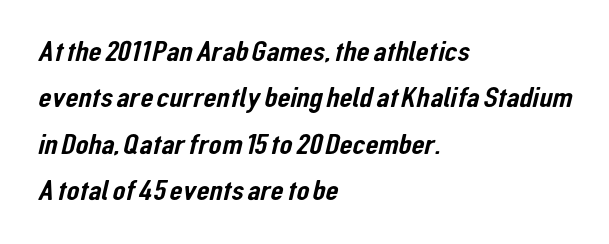
The image shows 30 px condensed sans-serif type; set left-aligned, normal line spacing (1.55x), normal letter spacing, not underlined; low stroke contrast and a medium x-height.
